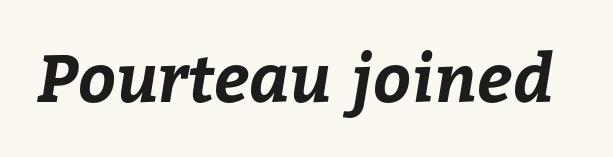
The face used here is proportionally spaced, like ordinary book or web type. Anything drawn beneath the words? Only blank space. The typesetting leans heavy: a genuine bold. These lines keep a tight, regular rhythm from letter to letter.
